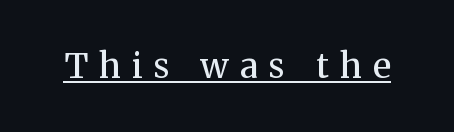
Old-style or modern, the face here clearly has serifs. Decoration check: the copy is underlined. Weight: semibold (demi). These lines have a slow, spaced-out rhythm from letter to letter. Characters remain perfectly vertical along every line. Character widths vary here, with narrow letters taking less room than wide ones.
